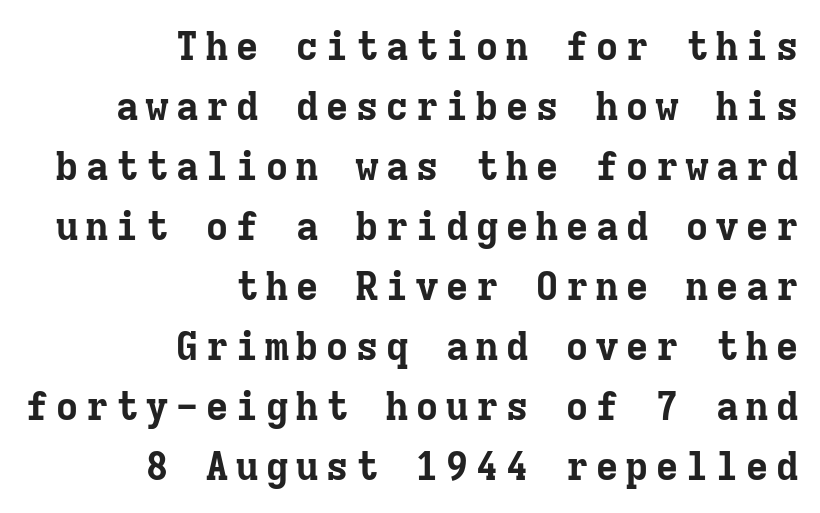
Q: Is the text bold? A: Yes.
Q: Is the text italic (slanted)? A: No, it is upright.
Q: Is the typeface a serif or a sans-serif typeface? A: Serif.
Q: Is the text underlined? A: No.
Q: How is the paragraph aligned? A: Right-aligned.
Q: Is the spacing between lines tight, normal or loose? A: Normal.
Q: Width (condensed, normal, or wide)? A: Normal.
Q: Stroke contrast? A: Low.
Q: x-height? A: Medium.
Q: Monospaced? A: Yes.
